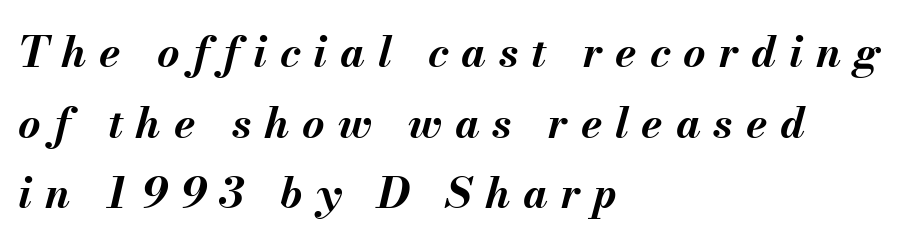
Q: Is the text bold? A: Yes.
Q: Is the text italic (slanted)? A: Yes, it leans right by about 13 degrees.
Q: Is the text underlined? A: No.
Q: How is the paragraph aligned? A: Left-aligned.
Q: Is the spacing between letters normal or unusually wide? A: Unusually wide.
Q: Is the spacing between lines tight, normal or loose? A: Normal.
Q: Width (condensed, normal, or wide)? A: Normal.
Q: Stroke contrast? A: Medium.
Q: x-height? A: Small.
Q: Monospaced? A: No.
